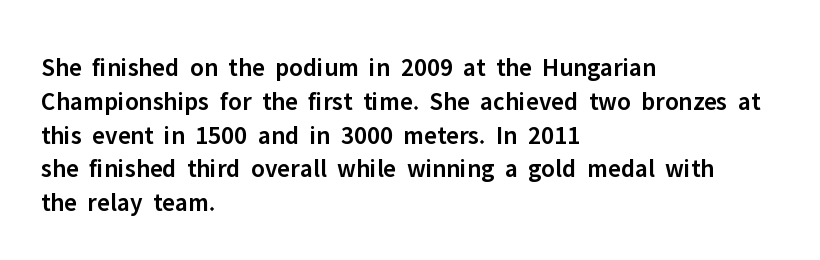
Q: Is the text bold? A: Semi-bold.
Q: Is the text italic (slanted)? A: No, it is upright.
Q: Is the text underlined? A: No.
Q: How is the paragraph aligned? A: Left-aligned.
Q: Is the spacing between letters normal or unusually wide? A: Normal.
Q: Is the spacing between lines tight, normal or loose? A: Normal.
